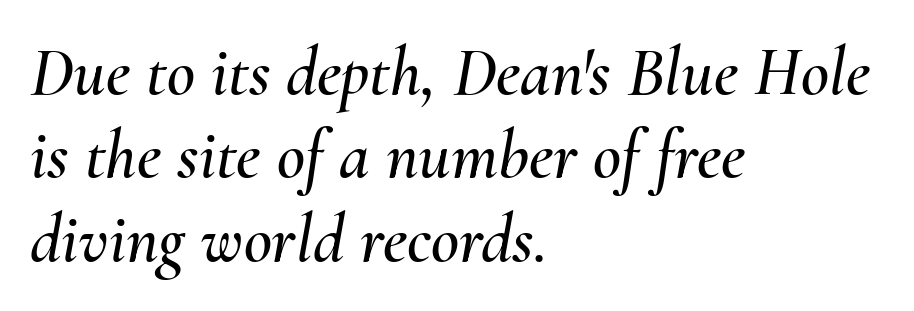
Q: Is the text italic (slanted)? A: Yes, it leans right by about 10 degrees.
Q: Is the text underlined? A: No.
Q: How is the paragraph aligned? A: Left-aligned.
Q: Is the spacing between letters normal or unusually wide? A: Normal.
Q: Width (condensed, normal, or wide)? A: Normal.
Q: Stroke contrast? A: Medium.
Q: x-height? A: Small.
Q: Monospaced? A: No.
